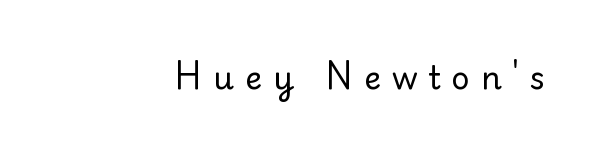
Every character sits straight up, as roman type does. Each letter's strokes conclude bluntly, with no projecting serifs. Layout note: lines flush right. Is this a fixed-width face? No — the glyphs have proportional, varying widths.
